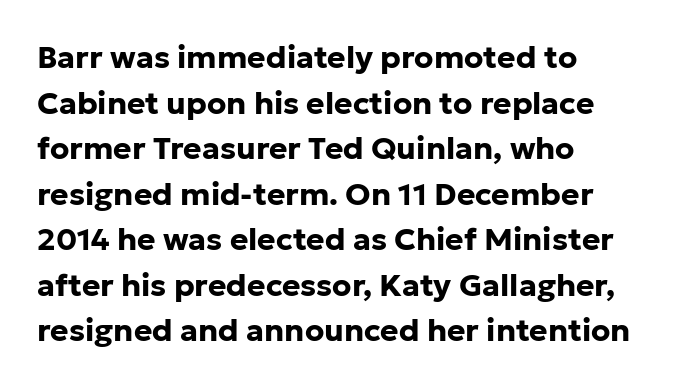
The font family rendered here belongs to the sans-serif group. The tracking reads as untouched default to a designer's eye. The specimen reads as upright at a glance. A normal amount of white space separates one row of letters from the next. The baseline area is clear. The lines are quadded left.
